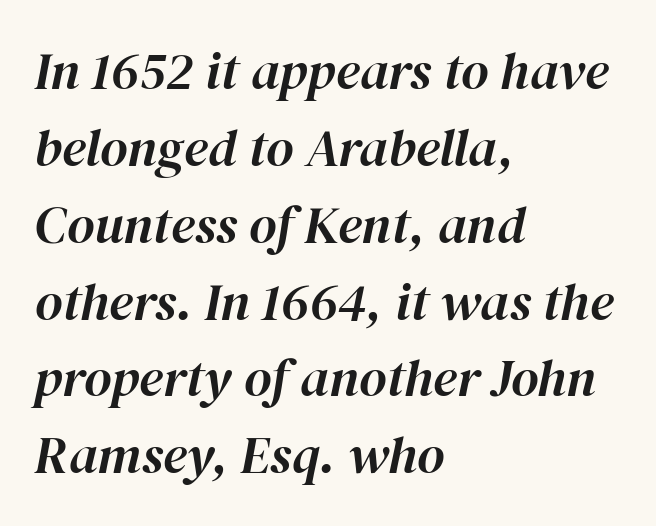
The vertical gap from one line to the next is medium. The letters are slanted; this is an italic face. The type is set solid horizontally, with unmodified tracking. Bare-footed words on every line. Leftover space on each line is placed entirely after the last word. Do the characters align in a grid? No, the font is proportional.
